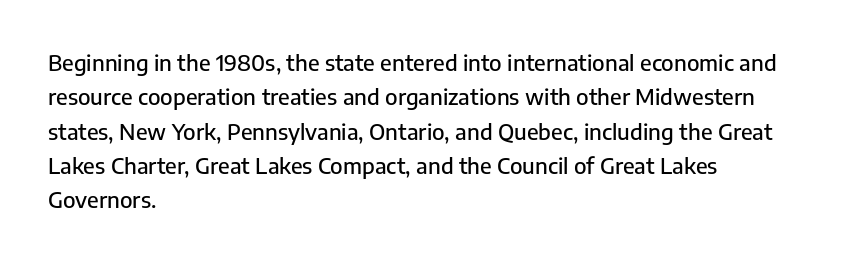
{"italic": "no", "underline": "no", "align": "left", "line_spacing": "normal", "line_spacing_ratio": 1.56, "letter_spacing": "normal", "letter_spacing_em": 0.0, "glyph_px": 22}
